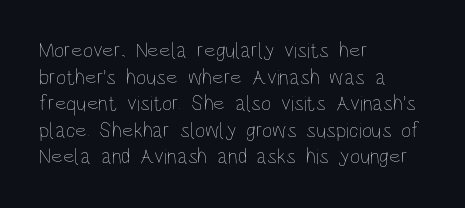
The image shows 22 px text type, upright; set left-aligned, line spacing 1.21x, normal letter spacing, not underlined.
